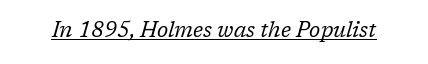
An italicized treatment has been applied to the whole sample. These glyphs show unthickened strokes, regular width or finer. Glance below the letters and you will spot a drawn line. The gaps between neighbouring characters are ordinary and unremarkable.
